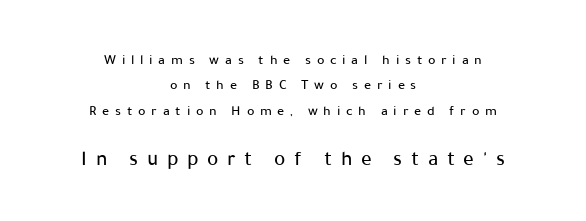
{"italic": "no", "underline": "no", "align": "center", "line_spacing_ratio": 1.81, "letter_spacing": "wide", "letter_spacing_em": 0.41, "larger_block": "second", "size_ratio": 1.5, "glyph_px": 21}
